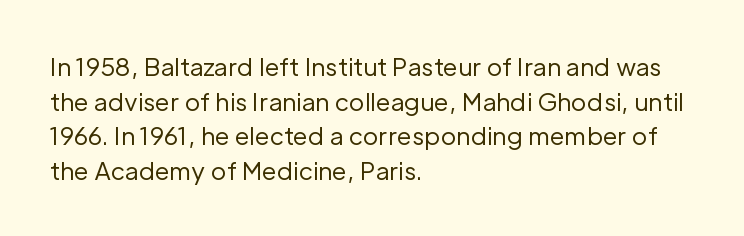
The image shows 24 px text type, upright; set left-aligned, normal line spacing (1.44x), normal letter spacing, not underlined.
